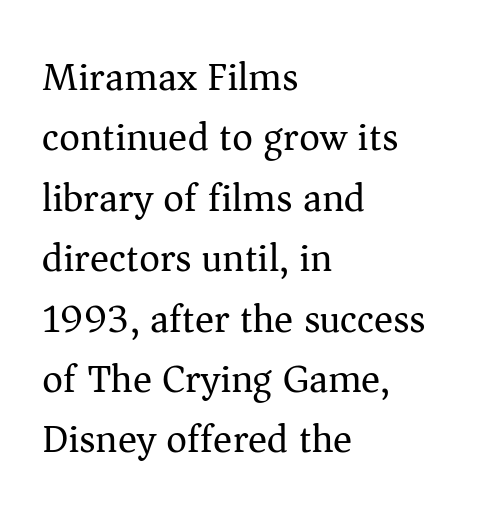
The image shows 40 px regular-weight serif type, upright; set left-aligned, normal line spacing (1.51x), normal letter spacing, not underlined; medium stroke contrast and a medium x-height.
